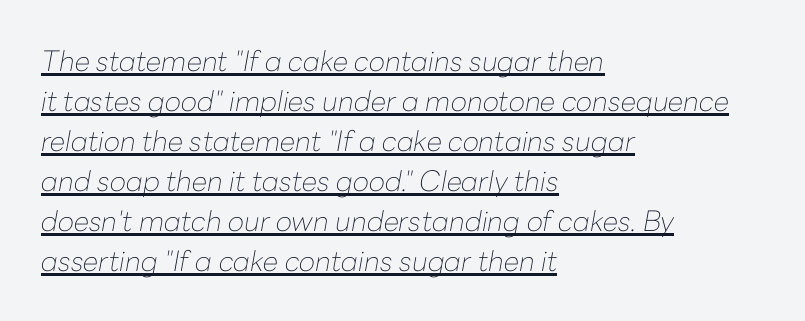
{"italic": "yes", "lean": "right", "slant_degrees": 10, "bold": "no", "weight": "thin", "width": "normal", "stroke_contrast": "low", "x_height": "medium", "monospaced": "no", "underline": "yes", "align": "left", "line_spacing": "normal", "line_spacing_ratio": 1.43, "letter_spacing": "normal", "letter_spacing_em": 0.0, "glyph_px": 28}
